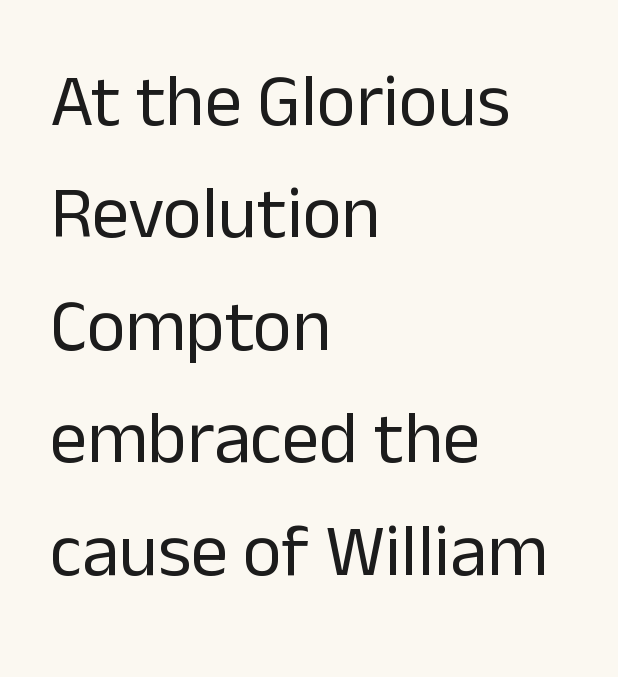
Q: Is the text bold? A: No.
Q: Is the text italic (slanted)? A: No, it is upright.
Q: Is the typeface a serif or a sans-serif typeface? A: Sans-serif.
Q: Is the text underlined? A: No.
Q: How is the paragraph aligned? A: Left-aligned.
Q: Is the spacing between letters normal or unusually wide? A: Normal.
Q: Is the spacing between lines tight, normal or loose? A: Normal.
Q: Width (condensed, normal, or wide)? A: Normal.
Q: Stroke contrast? A: Low.
Q: x-height? A: Medium.
Q: Monospaced? A: No.
